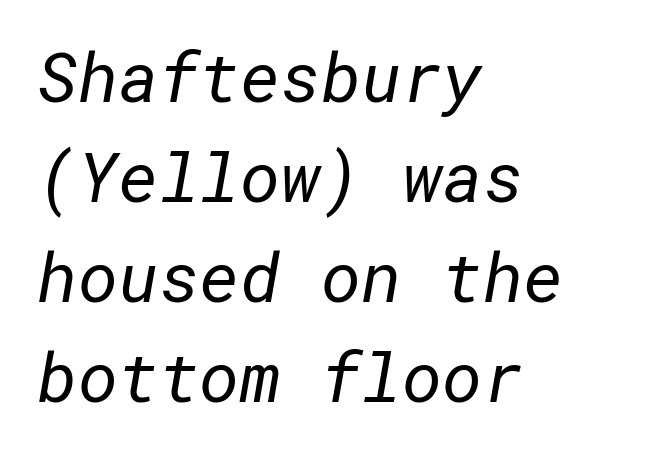
{"serif": "no", "bold": "no", "weight": "regular", "width": "normal", "stroke_contrast": "low", "x_height": "medium", "underline": "no", "align": "left", "line_spacing": "normal", "line_spacing_ratio": 1.45, "letter_spacing": "normal", "letter_spacing_em": 0.0, "glyph_px": 69}
